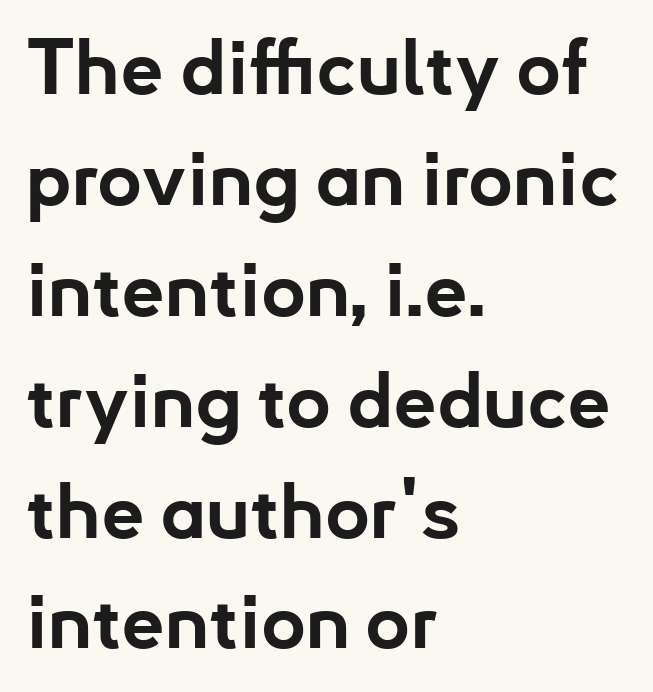
What stands out about the letter spacing? Nothing — it is the standard amount. It's the straight-up-and-down kind of type. Each letter keeps its own natural width here, so spacing adapts to shape. Rule under the text: the space is simply empty. This sample uses a sans-serif face. If you measured baseline to baseline, you'd find a middling distance.
